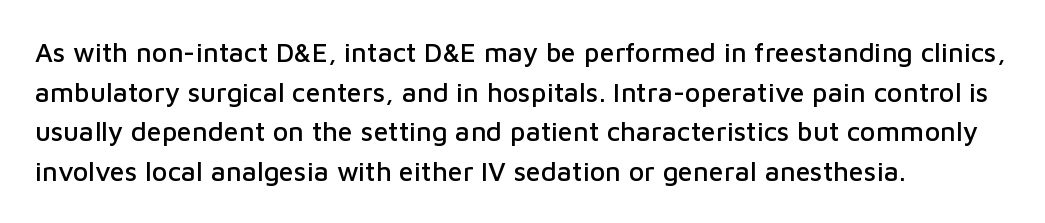
Reading down the column, the eye jumps a familiar distance to each next line. The gaps between neighbouring characters are ordinary and unremarkable. Every character sits straight up, as roman type does. These lines stack with their left ends in a neat column. Bare-footed words on every line.
